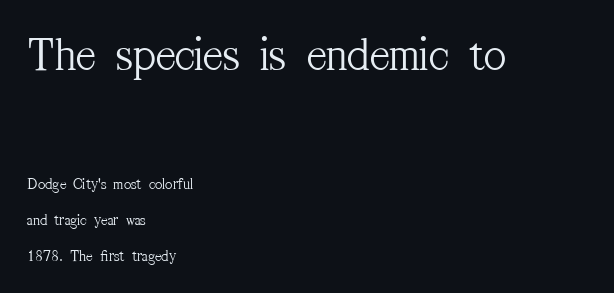
The type family on display is of the serif kind. Underline: absent. Leading is clearly above the norm, producing a sparse column. The font sits on the lighter half of the weight spectrum, regular included.
